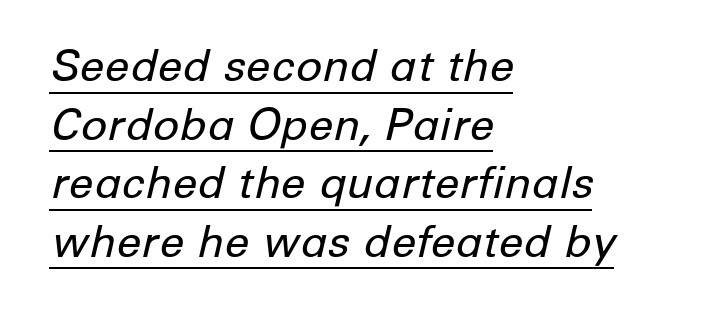
The leading is moderate, giving the passage an even texture. The gaps between neighbouring characters are ordinary and unremarkable. The font sits on the lighter half of the weight spectrum, regular included. The passage shown is typed in a proportional face where columns would drift. The typesetter chose a ragged-right arrangement here.
